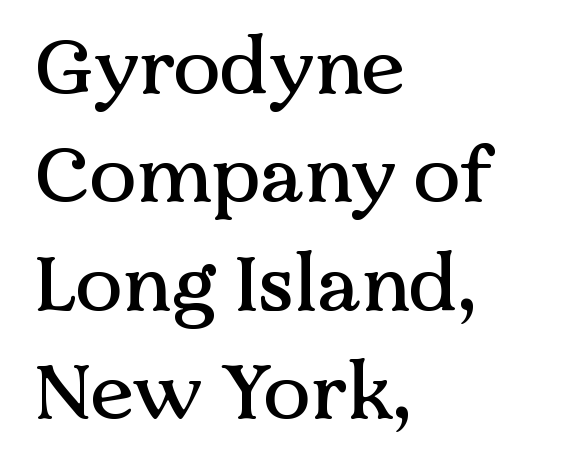
Q: Is the text italic (slanted)? A: No, it is upright.
Q: Is the typeface a serif or a sans-serif typeface? A: Serif.
Q: Is the text underlined? A: No.
Q: How is the paragraph aligned? A: Left-aligned.
Q: Is the spacing between letters normal or unusually wide? A: Normal.
Q: Is the spacing between lines tight, normal or loose? A: Normal.
Q: Width (condensed, normal, or wide)? A: Normal.
Q: Stroke contrast? A: Medium.
Q: x-height? A: Medium.
Q: Monospaced? A: No.
